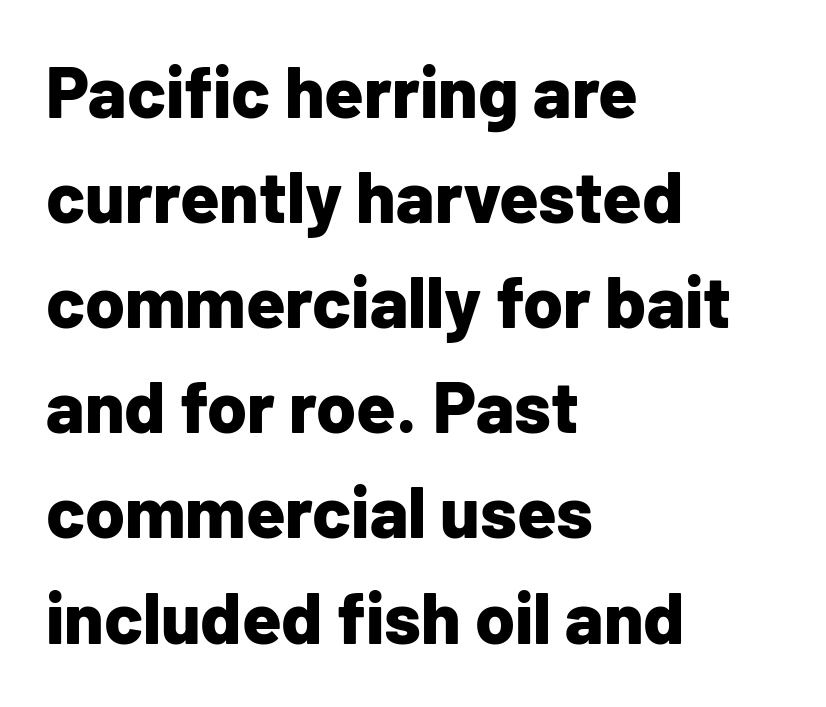
{"serif": "no", "italic": "no", "bold": "yes", "weight": "bold", "width": "normal", "stroke_contrast": "low", "x_height": "medium", "monospaced": "no", "underline": "no", "align": "left", "line_spacing": "normal", "line_spacing_ratio": 1.46, "letter_spacing": "normal", "letter_spacing_em": 0.0, "glyph_px": 72}
